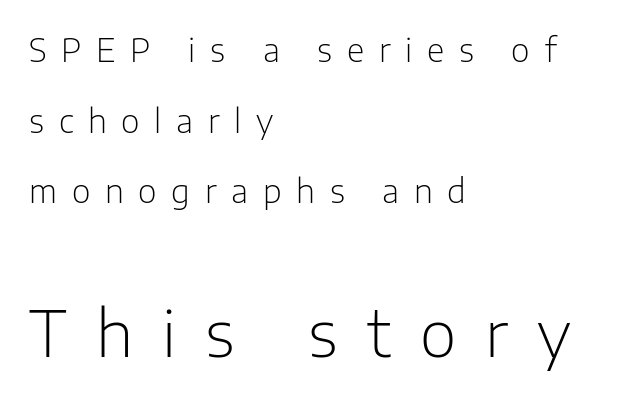
Q: Is the text bold? A: No.
Q: Is the text italic (slanted)? A: No, it is upright.
Q: Is the typeface a serif or a sans-serif typeface? A: Sans-serif.
Q: Is the text underlined? A: No.
Q: How is the paragraph aligned? A: Left-aligned.
Q: Is the spacing between letters normal or unusually wide? A: Unusually wide.
Q: Is the spacing between lines tight, normal or loose? A: Loose.
Q: Which block of text is set in a larger size, the first (top) or the second (bottom)? A: The second (bottom) one.
Q: Width (condensed, normal, or wide)? A: Normal.
Q: Stroke contrast? A: Low.
Q: x-height? A: Medium.
Q: Monospaced? A: No.
